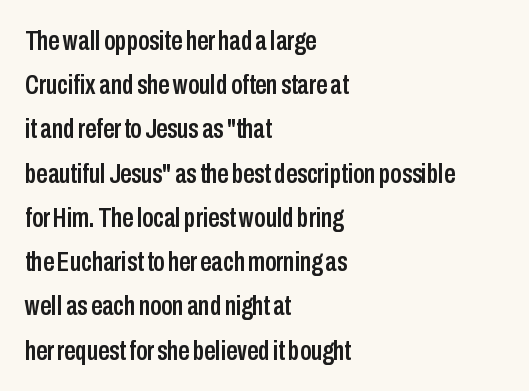
The image shows 28 px condensed sans-serif type, upright; set left-aligned, normal line spacing (1.58x), normal letter spacing, not underlined; low stroke contrast and a medium x-height.
